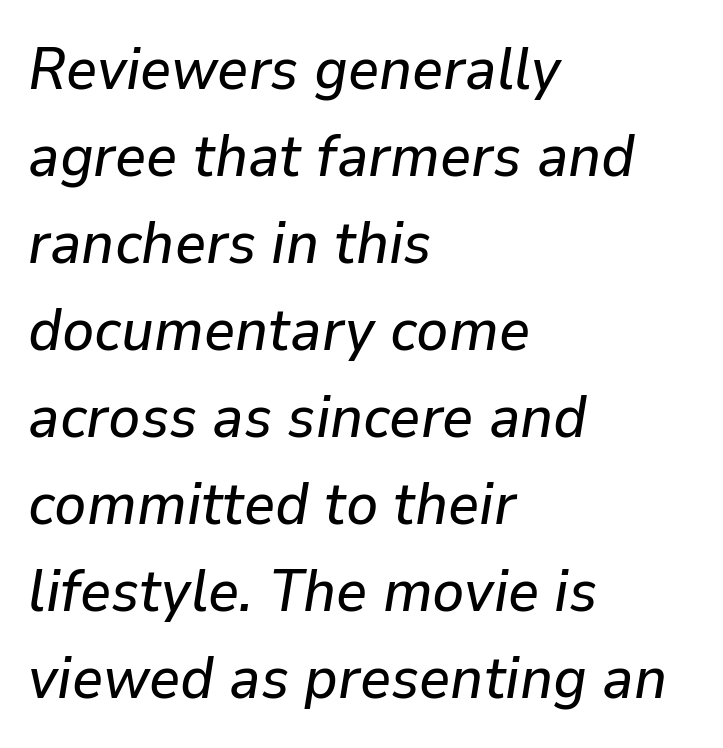
{"italic": "yes", "lean": "right", "slant_degrees": 9, "width": "normal", "stroke_contrast": "low", "x_height": "medium", "monospaced": "no", "underline": "no", "align": "left", "line_spacing": "normal", "line_spacing_ratio": 1.45, "letter_spacing": "normal", "letter_spacing_em": 0.0, "glyph_px": 60}
